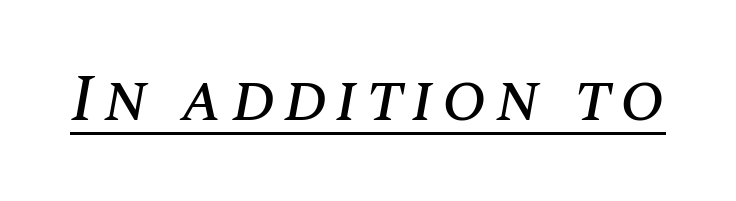
Q: Is the text italic (slanted)? A: Yes, it leans right by about 10 degrees.
Q: Is the text underlined? A: Yes.
Q: Width (condensed, normal, or wide)? A: Normal.
Q: Stroke contrast? A: Medium.
Q: x-height? A: Large.
Q: Monospaced? A: No.
